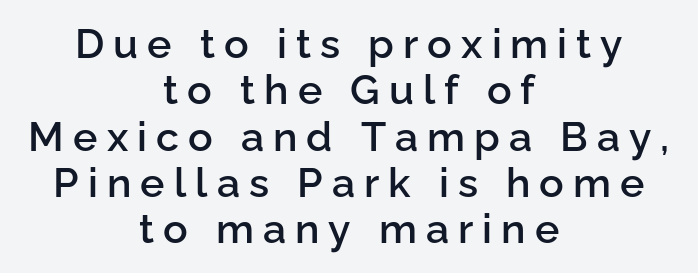
{"serif": "no", "italic": "no", "bold": "semi", "weight": "semibold", "width": "normal", "stroke_contrast": "low", "x_height": "medium", "monospaced": "no", "underline": "no", "align": "center", "line_spacing": "tight", "line_spacing_ratio": 1.13, "letter_spacing": "wide", "letter_spacing_em": 0.22, "glyph_px": 41}
